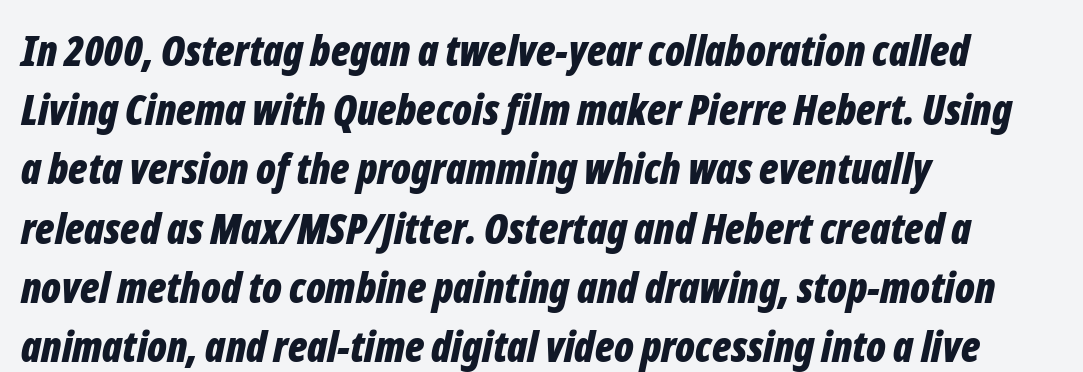
The rendering uses a moderate line-height, typical for paragraphs. The glyphs look as if they've been sheared to an angle. Inter-character spacing is left at the font's built-in metrics. Note the varied advance widths — an 'i' is clearly narrower than an 'm'. Glance below the letters and you will spot only blank space.
